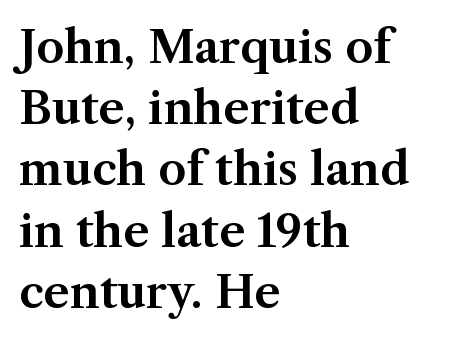
This sample has the flowing, uneven cadence of proportional lettering. The lines in this sample share a left origin and differ only in where they stop. This sample keeps an unexceptional amount of space between lines. The letters stand upright; this is a roman face. Each row of text sits above clean, open space.
